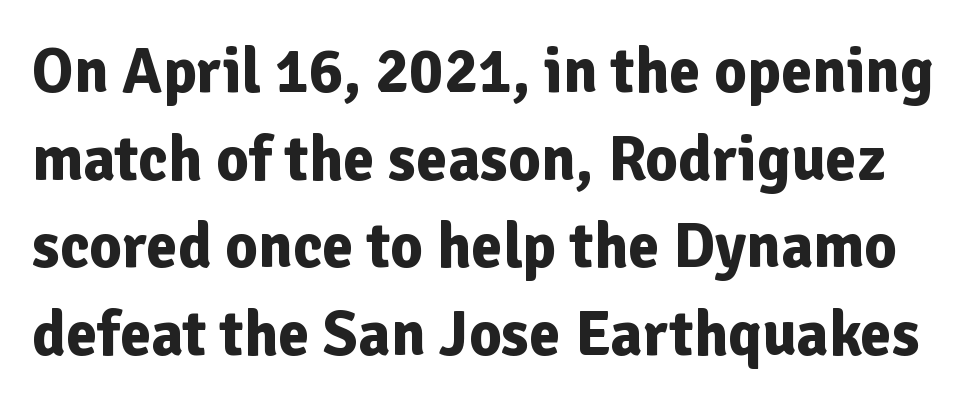
A roman cut, with each character standing at attention. The passage shown is typed in a proportional face where columns would drift. This sample keeps an unexceptional amount of space between lines. These words are printed bold, with thick strokes throughout. Descender tails drop into unmarked territory. Letterform terminals end flat and unadorned throughout the passage.
